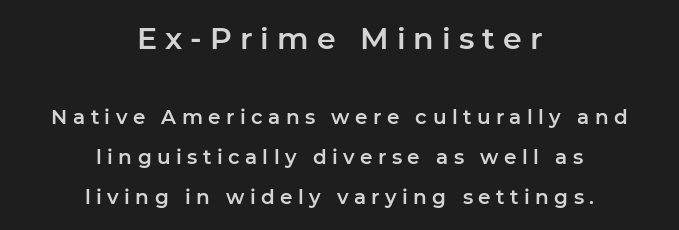
Q: Is the text italic (slanted)? A: No, it is upright.
Q: Is the typeface a serif or a sans-serif typeface? A: Sans-serif.
Q: Is the text underlined? A: No.
Q: How is the paragraph aligned? A: Centered.
Q: Is the spacing between letters normal or unusually wide? A: Unusually wide.
Q: Is the spacing between lines tight, normal or loose? A: Loose.
Q: Which block of text is set in a larger size, the first (top) or the second (bottom)? A: The first (top) one.
Q: Width (condensed, normal, or wide)? A: Normal.
Q: Stroke contrast? A: Low.
Q: x-height? A: Medium.
Q: Monospaced? A: No.
